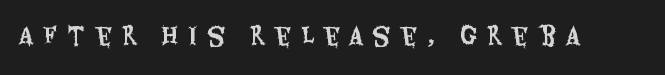
Q: Is the text italic (slanted)? A: No, it is upright.
Q: Is the text underlined? A: No.
Q: Is the spacing between letters normal or unusually wide? A: Unusually wide.
